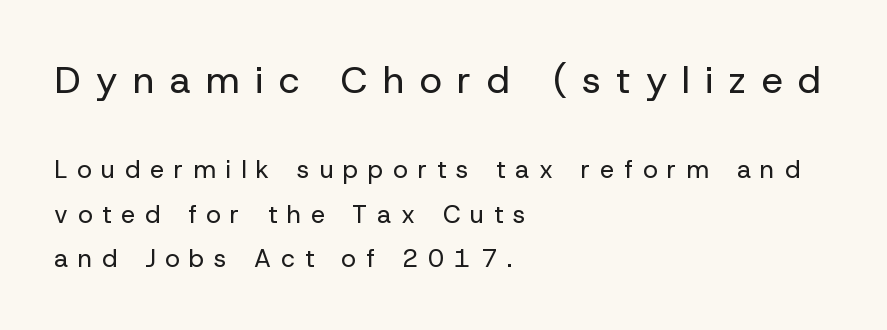
{"serif": "no", "italic": "no", "bold": "no", "weight": "regular", "width": "normal", "stroke_contrast": "low", "x_height": "medium", "monospaced": "no", "underline": "no", "align": "left", "line_spacing_ratio": 1.78, "letter_spacing": "wide", "letter_spacing_em": 0.4, "larger_block": "first", "size_ratio": 1.52, "glyph_px": 38}
